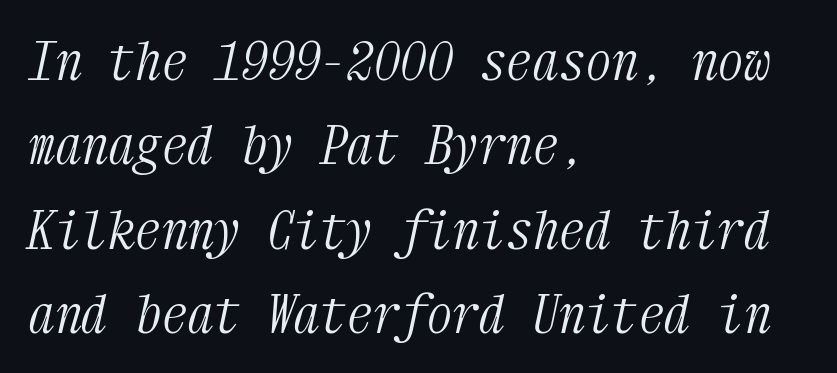
The image shows 53 px light, condensed serif type, italic (leaning right), monospaced; set left-aligned, normal line spacing (1.59x), normal letter spacing, not underlined; medium stroke contrast and a medium x-height.
